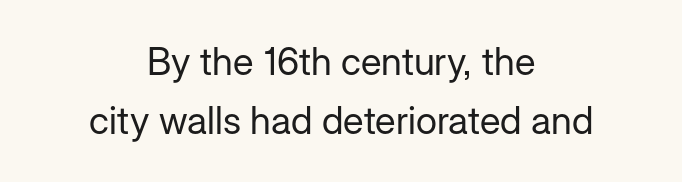
The image shows 38 px regular-weight sans-serif type, upright; set centered, normal line spacing (1.55x), normal letter spacing, not underlined; low stroke contrast and a medium x-height.
